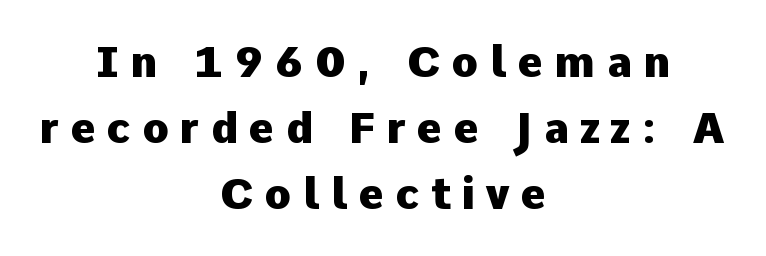
The image shows 43 px heavy sans-serif type, upright; set centered, normal line spacing (1.54x), unusually wide letter spacing (+0.26 em), not underlined; low stroke contrast and a medium x-height.
